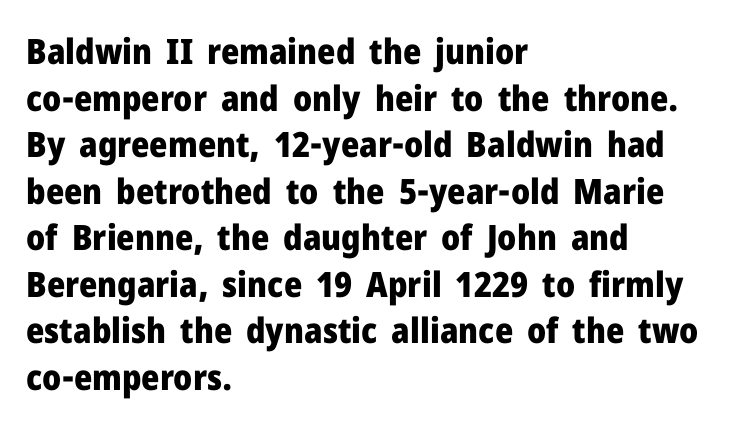
{"serif": "no", "italic": "no", "bold": "yes", "weight": "heavy", "width": "normal", "stroke_contrast": "low", "x_height": "medium", "monospaced": "no", "underline": "no", "align": "left", "line_spacing": "normal", "line_spacing_ratio": 1.33, "letter_spacing": "normal", "letter_spacing_em": 0.0, "glyph_px": 35}
